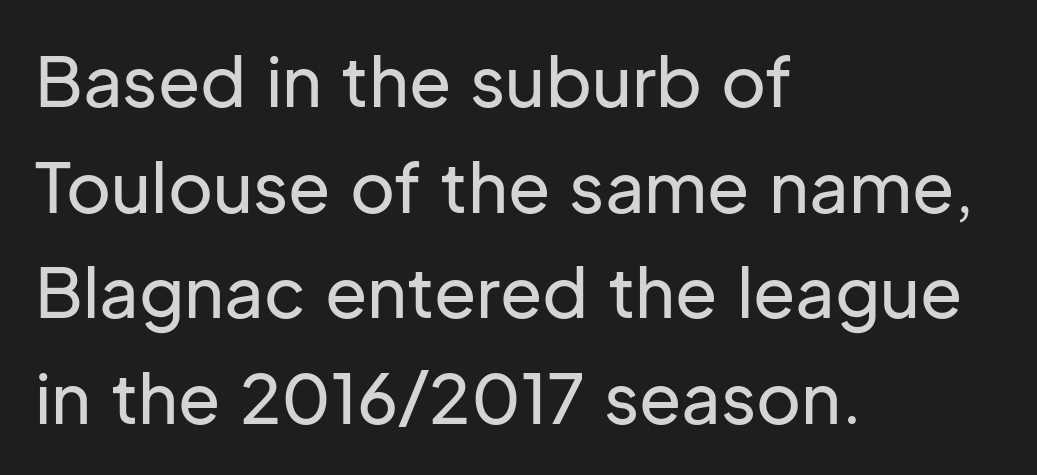
{"serif": "no", "italic": "no", "width": "normal", "stroke_contrast": "low", "x_height": "medium", "monospaced": "no", "underline": "no", "align": "left", "line_spacing": "normal", "line_spacing_ratio": 1.53, "letter_spacing": "normal", "letter_spacing_em": 0.0, "glyph_px": 69}
